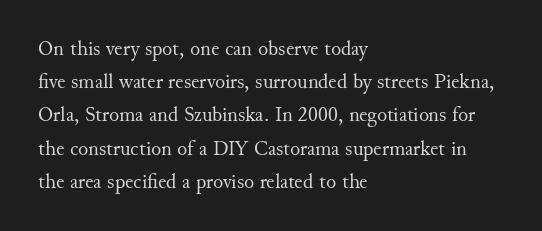
{"italic": "no", "bold": "no", "underline": "no", "align": "left", "line_spacing": "normal", "line_spacing_ratio": 1.58, "letter_spacing": "normal", "letter_spacing_em": 0.0, "glyph_px": 21}
